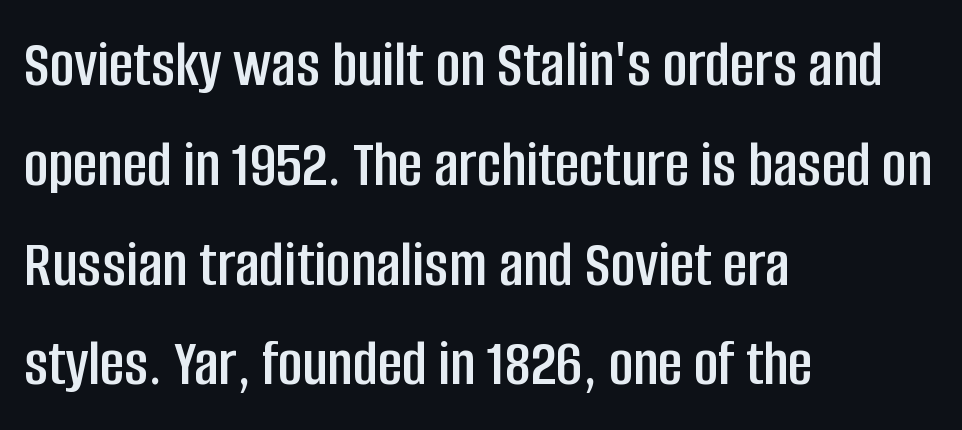
Nope, not italic — everything's standing straight. Observe the absence of serifs on each vertical stroke in this sample. Horizontal bands of white between lines are of average thickness. Rule under the text: the space is simply empty.
